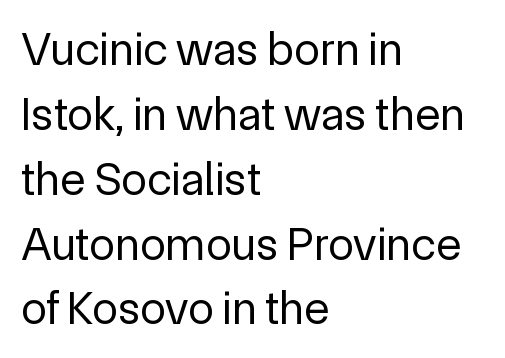
The image shows 47 px regular-weight sans-serif type, upright; set left-aligned, normal line spacing (1.38x), normal letter spacing, not underlined; a medium x-height.
